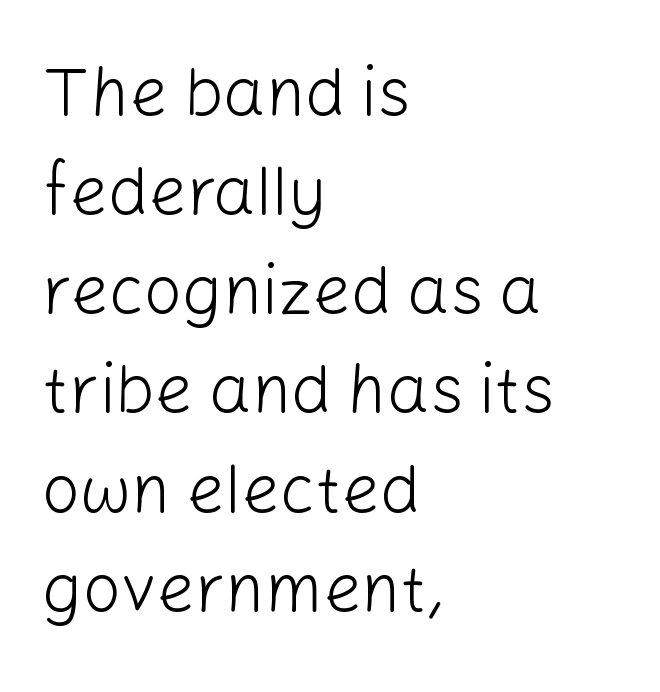
{"serif": "no", "italic": "no", "bold": "no", "weight": "light", "width": "normal", "stroke_contrast": "low", "x_height": "medium", "monospaced": "no", "underline": "no", "align": "left", "line_spacing": "normal", "line_spacing_ratio": 1.48, "letter_spacing": "normal", "letter_spacing_em": 0.0, "glyph_px": 67}
